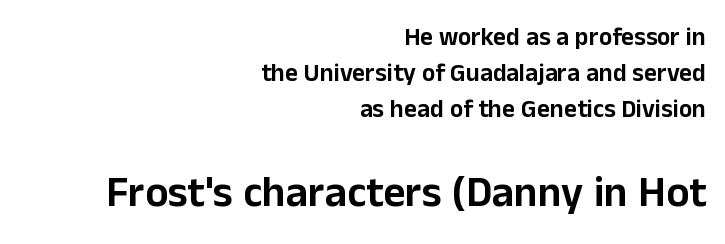
{"serif": "no", "italic": "no", "width": "normal", "stroke_contrast": "low", "x_height": "medium", "monospaced": "no", "underline": "no", "align": "right", "line_spacing": "normal", "line_spacing_ratio": 1.45, "letter_spacing": "normal", "letter_spacing_em": 0.0, "larger_block": "second", "size_ratio": 1.72, "glyph_px": 43}
